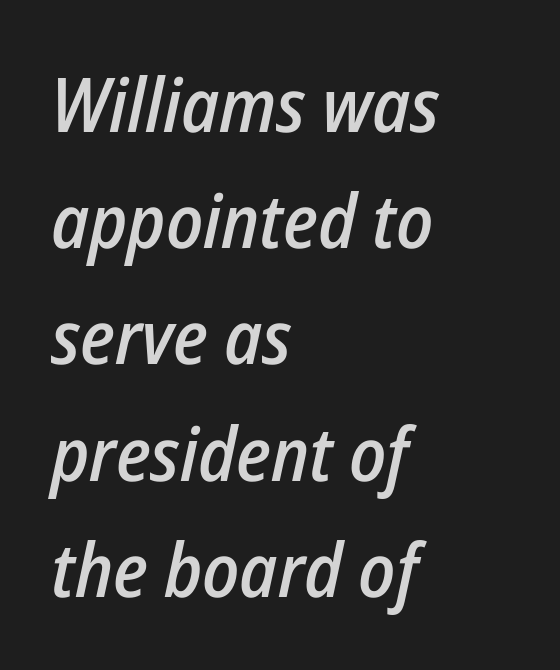
The image shows 75 px semibold, condensed type, italic (leaning right); set left-aligned, normal line spacing (1.55x), normal letter spacing, not underlined; low stroke contrast and a medium x-height.
